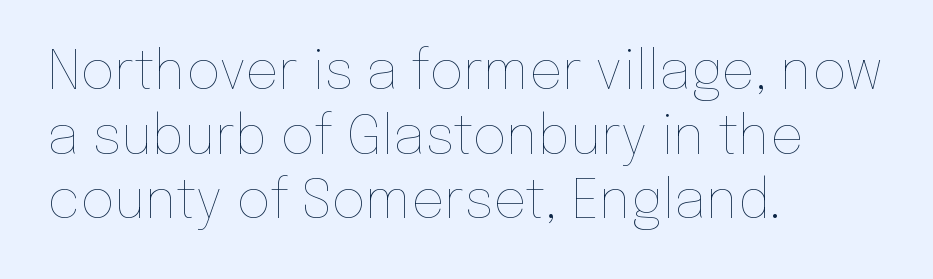
Q: Is the text bold? A: No.
Q: Is the text italic (slanted)? A: No, it is upright.
Q: Is the text underlined? A: No.
Q: How is the paragraph aligned? A: Left-aligned.
Q: Is the spacing between letters normal or unusually wide? A: Normal.
Q: Width (condensed, normal, or wide)? A: Normal.
Q: Stroke contrast? A: Low.
Q: x-height? A: Medium.
Q: Monospaced? A: No.
